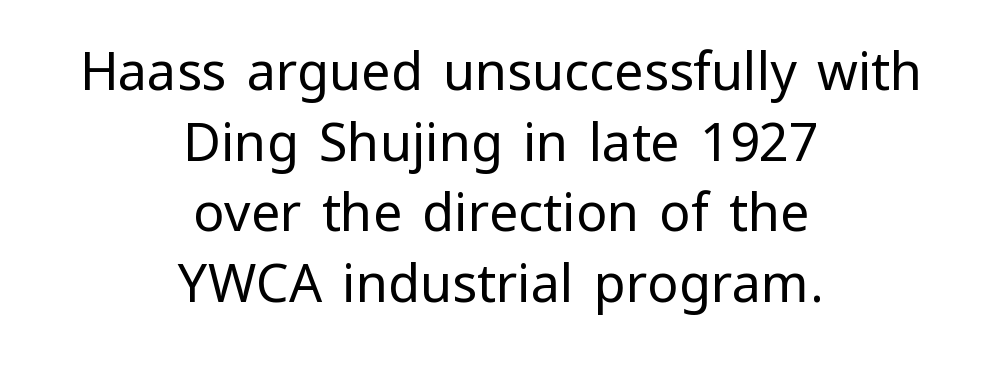
The image shows 52 px regular-weight sans-serif type, upright; set centered, normal line spacing (1.36x), normal letter spacing, not underlined; low stroke contrast and a medium x-height.
